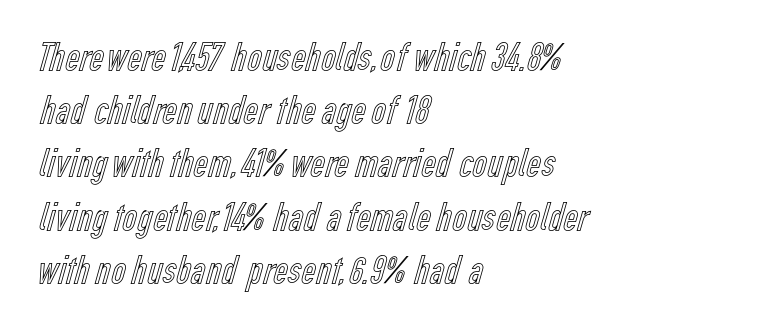
The image shows 40 px condensed type; set left-aligned, normal line spacing (1.33x), normal letter spacing, not underlined; a medium x-height.
